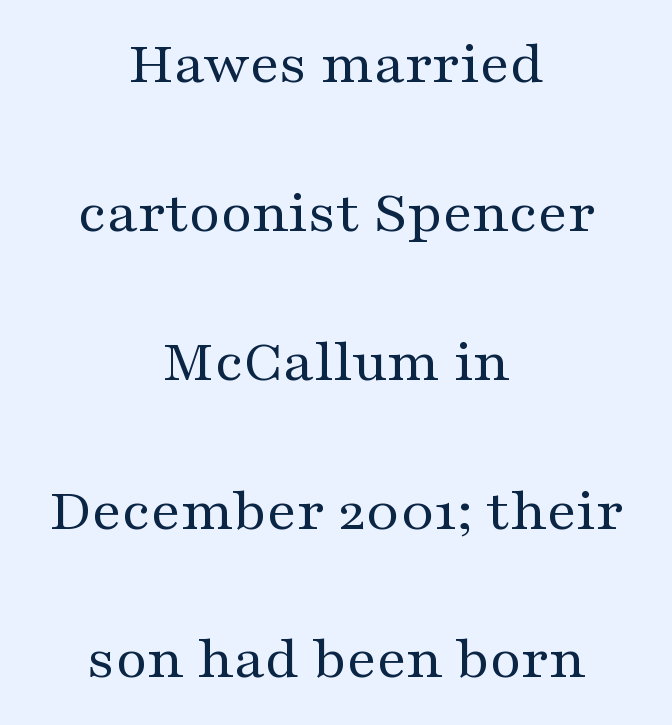
{"serif": "yes", "italic": "no", "bold": "no", "weight": "regular", "width": "wide", "stroke_contrast": "medium", "x_height": "medium", "monospaced": "no", "underline": "no", "align": "center", "line_spacing": "loose", "line_spacing_ratio": 2.44, "letter_spacing": "normal", "letter_spacing_em": 0.0, "glyph_px": 61}
